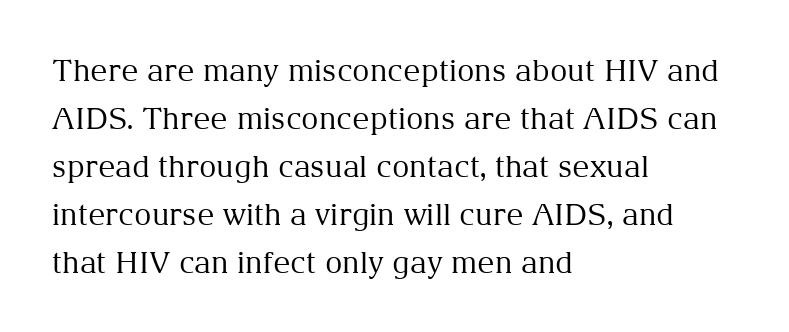
The passage shown is typeset with a serif family. Do the characters align in a grid? No, the font is proportional. Each line starts at the same left margin while the right side varies. If you drew a line through each stem, it would be perfectly vertical. Nothing unusual about the tracking: characters are spaced as the font intends. The baseline area is clear.
